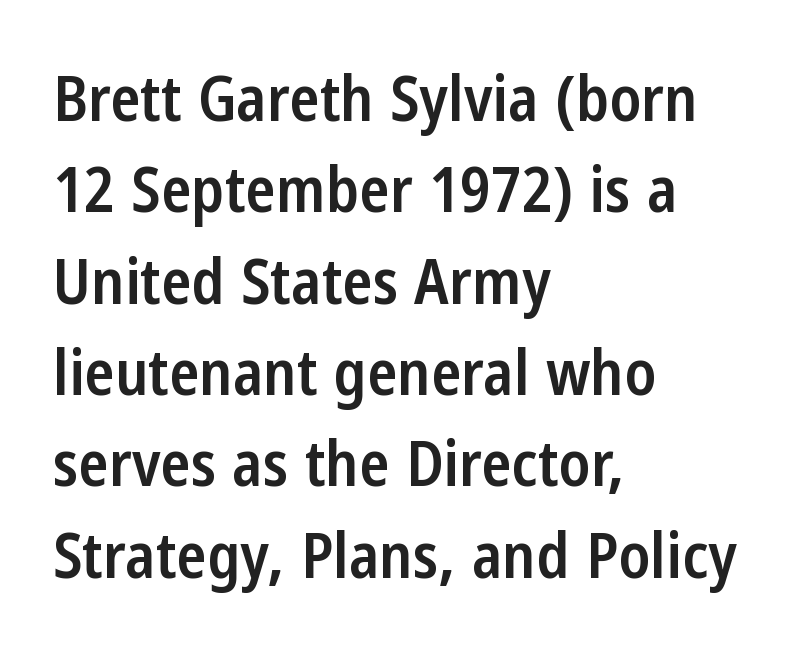
The image shows 63 px semibold, condensed sans-serif type, upright; set left-aligned, normal line spacing (1.45x), normal letter spacing, not underlined; low stroke contrast and a medium x-height.
